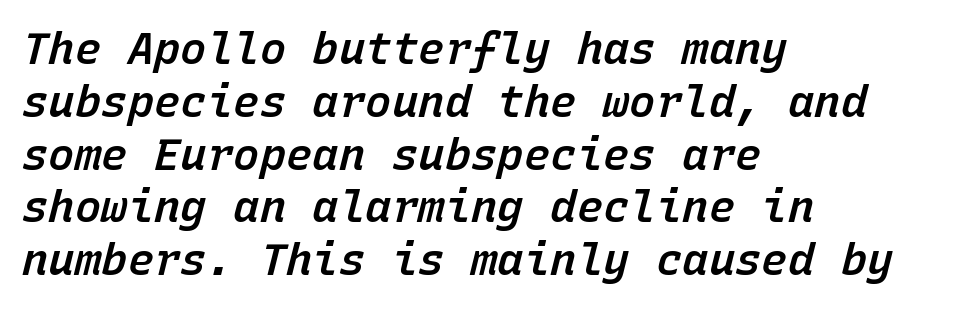
The image shows 44 px semibold type, italic (leaning right), monospaced; set left-aligned, line spacing 1.2x, normal letter spacing, not underlined; low stroke contrast and a medium x-height.
